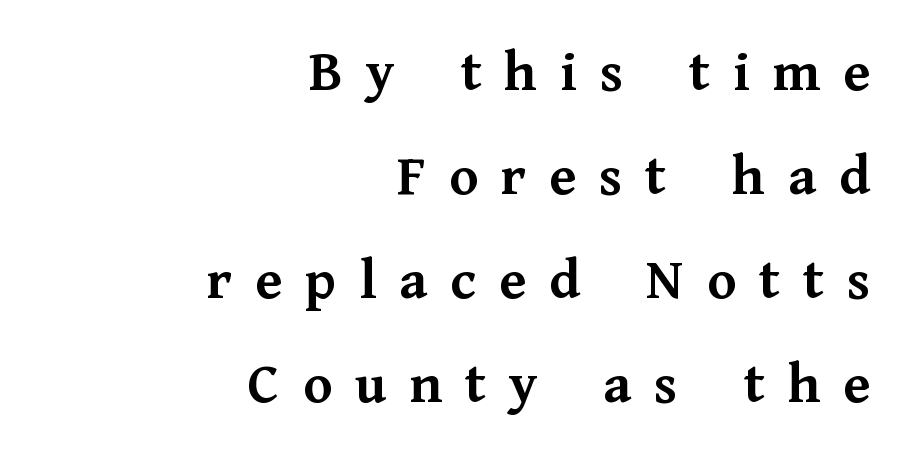
The image shows 59 px semibold serif type, upright; set right-aligned, line spacing 1.76x, unusually wide letter spacing (+0.39 em), not underlined; medium stroke contrast and a medium x-height.
